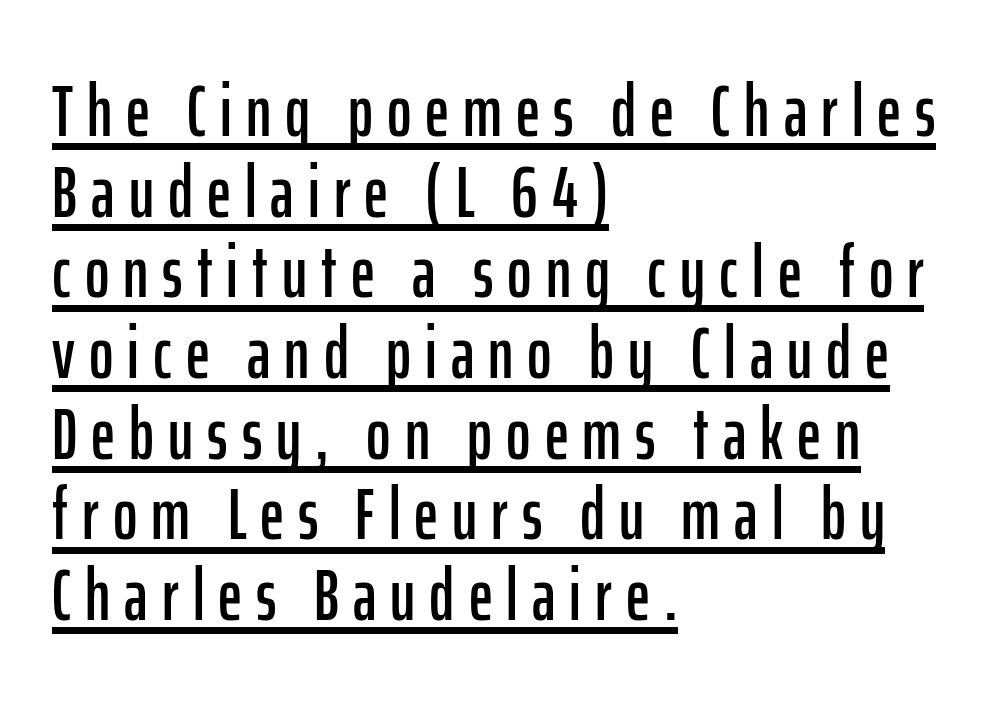
The rendered words wear a rule along their underside. Serif or sans? Sans — the stroke terminals are bare. Line beginnings align vertically; line endings do not. If you measured baseline to baseline, you'd find a short distance. Think of a printed novel: that variable character pitch is what you see here. Italic: no, the glyphs are upright roman.
